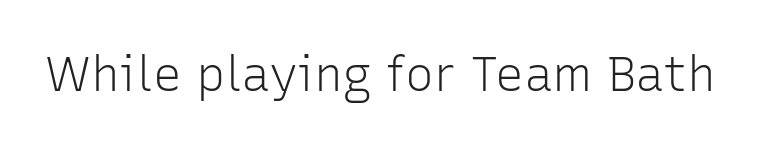
Q: Is the text bold? A: No.
Q: Is the text italic (slanted)? A: No, it is upright.
Q: Is the typeface a serif or a sans-serif typeface? A: Sans-serif.
Q: Is the text underlined? A: No.
Q: Is the spacing between letters normal or unusually wide? A: Normal.
Q: Width (condensed, normal, or wide)? A: Normal.
Q: Stroke contrast? A: Low.
Q: x-height? A: Medium.
Q: Monospaced? A: No.
